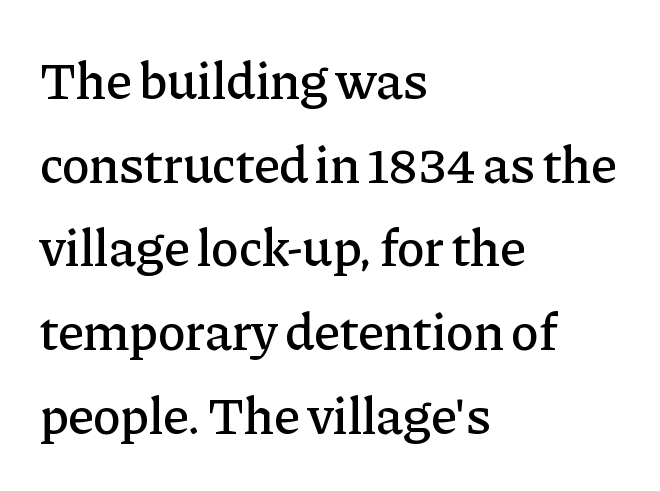
Short note: letters normally spaced. Notice how the stems are strictly vertical — no italics here. This sample has the flowing, uneven cadence of proportional lettering. Line starts are locked; line ends wander.
